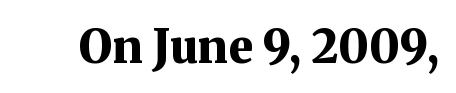
The image shows 46 px bold serif type, upright; set normal letter spacing, not underlined; medium stroke contrast and a medium x-height.
